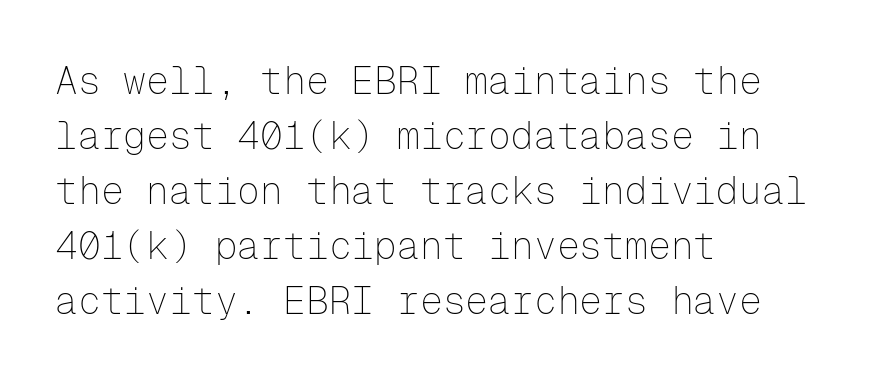
The image shows 38 px thin sans-serif type, upright, monospaced; set left-aligned, normal line spacing (1.45x), normal letter spacing, not underlined; low stroke contrast and a medium x-height.
